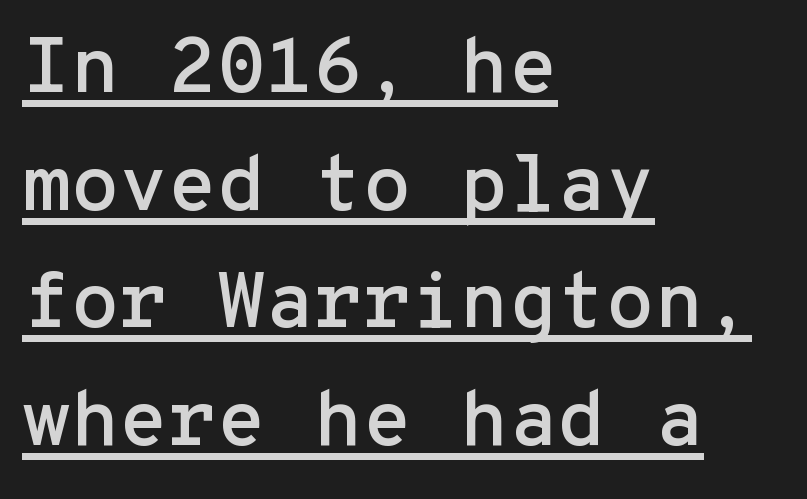
Standard letterfit; no display-style spreading of the glyphs. Upright lettering throughout. Each letter, wide or thin by design, is forced into the same width here. The rows are spaced the way most documents space them.
